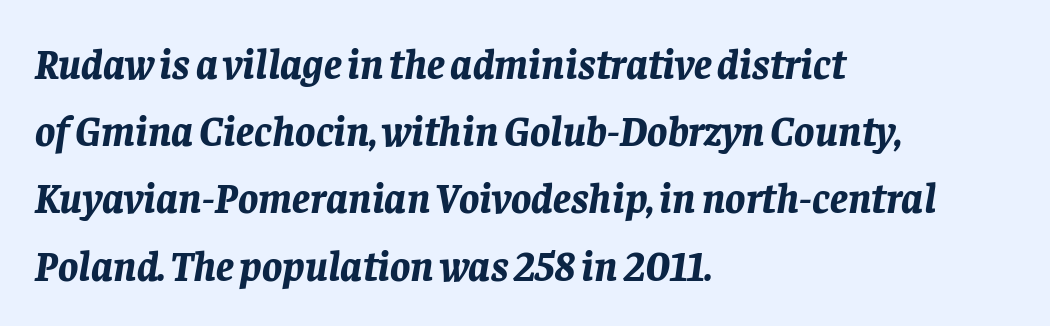
The image shows 42 px bold type, italic (leaning right); set left-aligned, normal line spacing (1.6x), normal letter spacing, not underlined; low stroke contrast and a large x-height.
